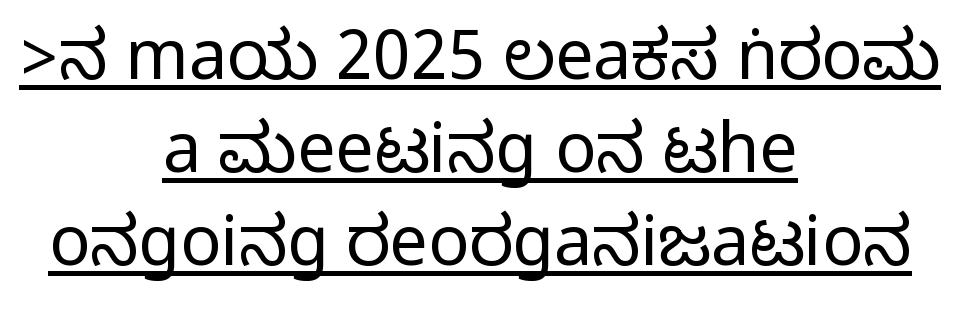
It's the straight-up-and-down kind of type. Centered paragraph, ragged on both sides. Grotesque or geometric, the face here clearly has no serifs. This sample has the flowing, uneven cadence of proportional lettering. You can see a thin bar hugging the bottom of the glyphs.
